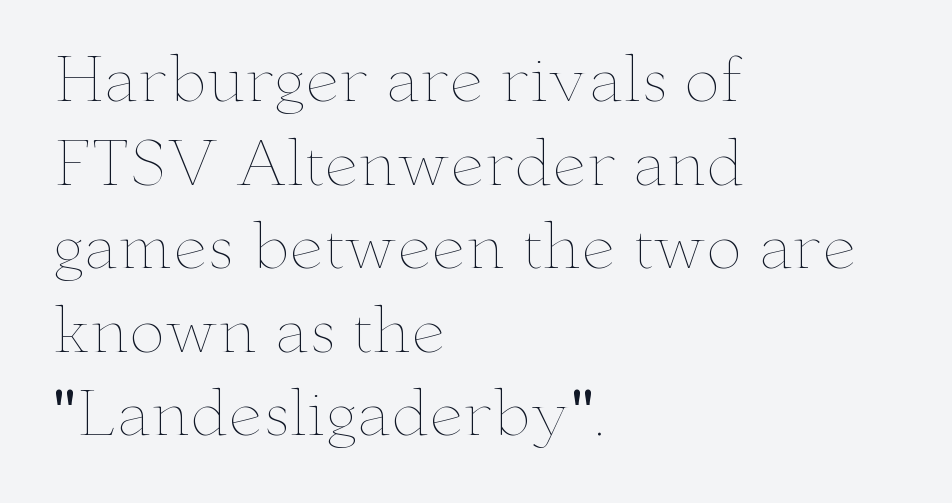
Q: Is the text bold? A: No.
Q: Is the text italic (slanted)? A: No, it is upright.
Q: Is the text underlined? A: No.
Q: How is the paragraph aligned? A: Left-aligned.
Q: Is the spacing between letters normal or unusually wide? A: Normal.
Q: Is the spacing between lines tight, normal or loose? A: Normal.
Q: Width (condensed, normal, or wide)? A: Wide.
Q: Stroke contrast? A: Low.
Q: x-height? A: Small.
Q: Monospaced? A: No.
